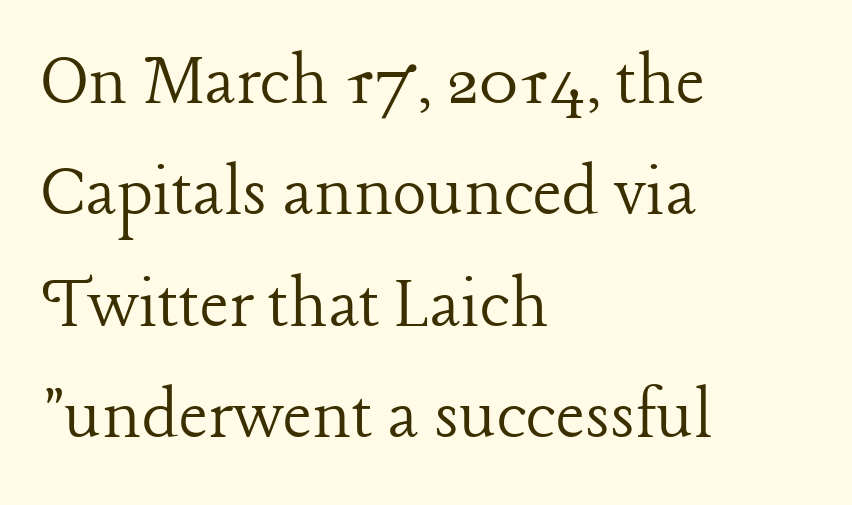
{"serif": "yes", "italic": "no", "bold": "no", "weight": "light", "width": "normal", "stroke_contrast": "low", "x_height": "medium", "monospaced": "no", "underline": "no", "align": "left", "line_spacing": "normal", "line_spacing_ratio": 1.41, "letter_spacing": "normal", "letter_spacing_em": 0.0, "glyph_px": 79}
